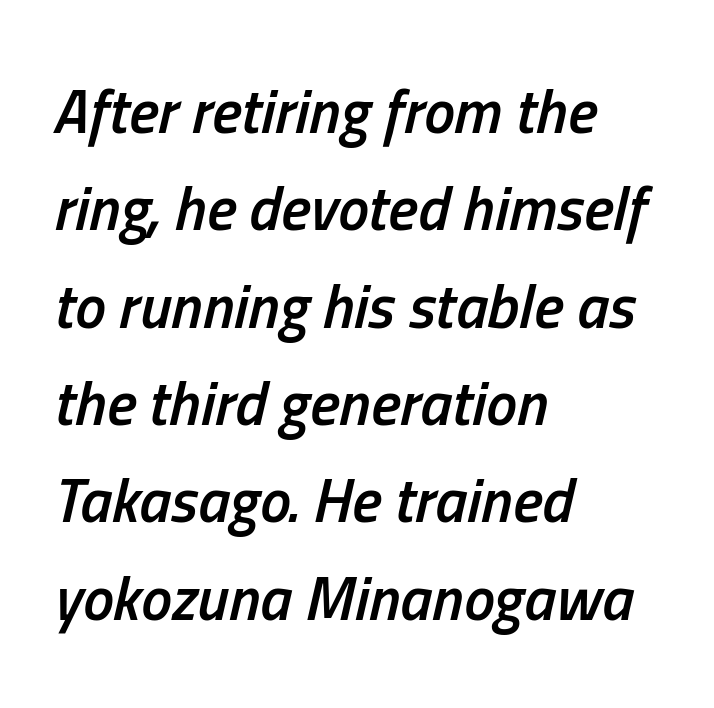
This rendering leaves character spacing at its baseline value. This sample has the flowing, uneven cadence of proportional lettering. The typesetting leans somewhat heavy: a semibold. The rows are spaced the way most documents space them. Teacher's note: observe the even left margin — that is flush-left alignment.
